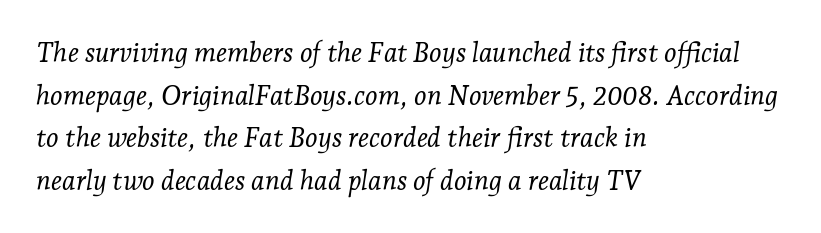
{"italic": "yes", "lean": "right", "slant_degrees": 7, "bold": "no", "underline": "no", "align": "left", "line_spacing": "normal", "line_spacing_ratio": 1.58, "letter_spacing": "normal", "letter_spacing_em": 0.0, "glyph_px": 27}
